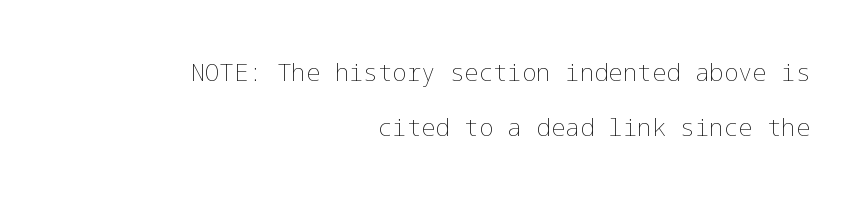
Tall strokes in this sample are plumb rather than angled. Loosely led — the rows are spread out. The area under the type is left untouched. Stroke mass is kept to a normal reading level or below. Tracking value appears to be zero — textbook default spacing. Teacher's note: observe the even right margin — that is flush-right alignment.
